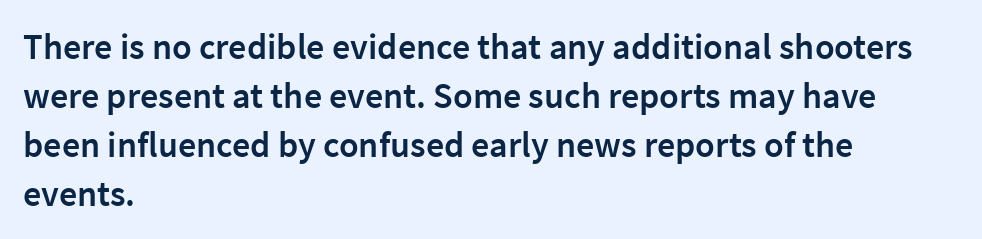
Every stem runs plumb, perpendicular to the baseline. The strip under each line holds only bare page. What weight is shown? A semibold, between regular and bold. Observe the absence of serifs on each vertical stroke in this sample. In terms of letterspacing, this is plain default setting. Rows of type keep a routine distance in the vertical direction.
